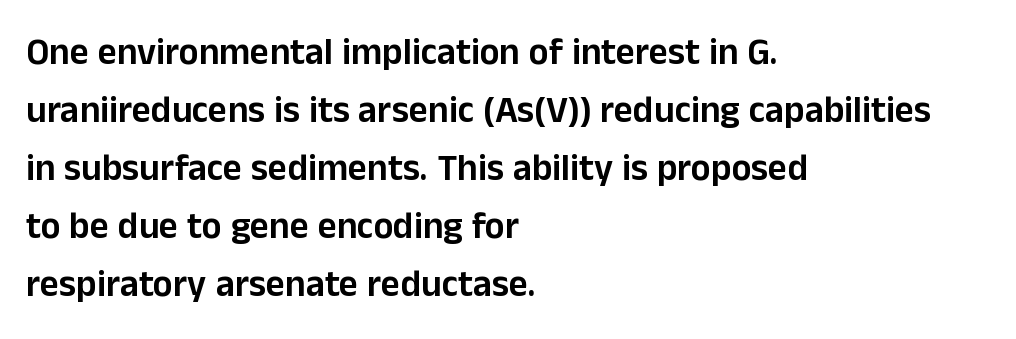
Q: Is the text italic (slanted)? A: No, it is upright.
Q: Is the typeface a serif or a sans-serif typeface? A: Sans-serif.
Q: Is the text underlined? A: No.
Q: How is the paragraph aligned? A: Left-aligned.
Q: Is the spacing between letters normal or unusually wide? A: Normal.
Q: Is the spacing between lines tight, normal or loose? A: Normal.
Q: Width (condensed, normal, or wide)? A: Normal.
Q: Stroke contrast? A: Low.
Q: x-height? A: Medium.
Q: Monospaced? A: No.
